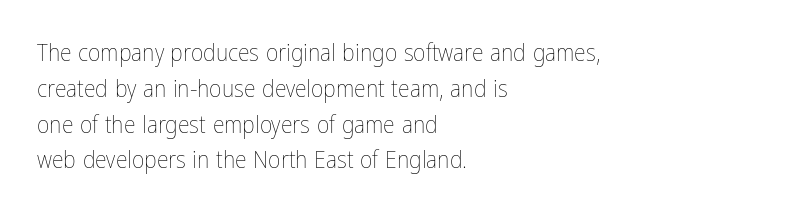
{"italic": "no", "bold": "no", "underline": "no", "align": "left", "line_spacing": "normal", "line_spacing_ratio": 1.49, "letter_spacing": "normal", "letter_spacing_em": 0.0, "glyph_px": 24}
